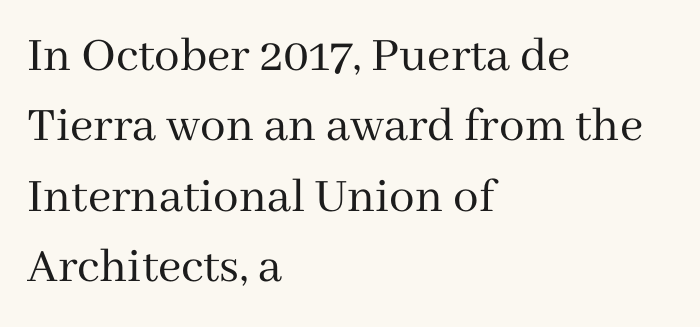
Q: Is the text bold? A: No.
Q: Is the text italic (slanted)? A: No, it is upright.
Q: Is the typeface a serif or a sans-serif typeface? A: Serif.
Q: Is the text underlined? A: No.
Q: How is the paragraph aligned? A: Left-aligned.
Q: Is the spacing between letters normal or unusually wide? A: Normal.
Q: Is the spacing between lines tight, normal or loose? A: Normal.
Q: Width (condensed, normal, or wide)? A: Normal.
Q: Stroke contrast? A: Medium.
Q: x-height? A: Medium.
Q: Monospaced? A: No.
